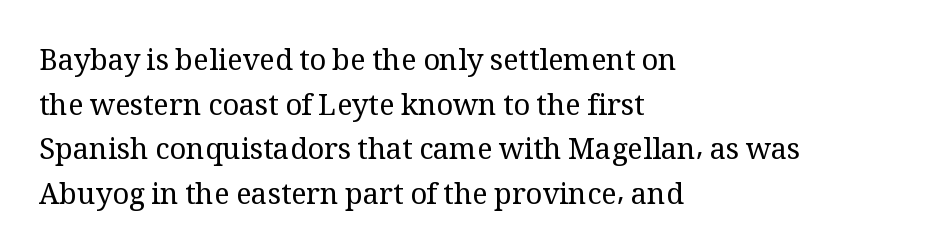
Check where the strokes stop: tiny serifs finish them off. The lettering stays uniformly vertical, giving the passage a roman look. The font is comparable to plain body text, perhaps lighter. This sample has the flowing, uneven cadence of proportional lettering.
